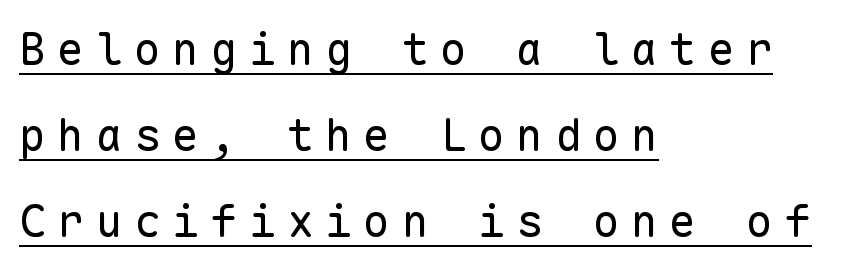
Is the type heavy? It reads as light-to-regular instead. Monospaced: the letters line up in strict vertical columns. The words here are underlined. There is plenty of visible air inserted between adjacent glyphs. Interline gaps are noticeably wide in this sample. In terms of posture, this sample is upright.
